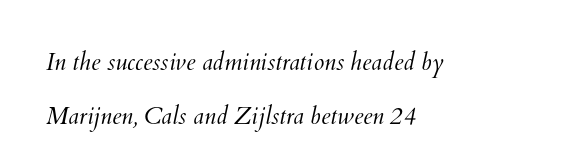
The image shows 24 px text type; set left-aligned, loose line spacing (2.24x), normal letter spacing, not underlined.
